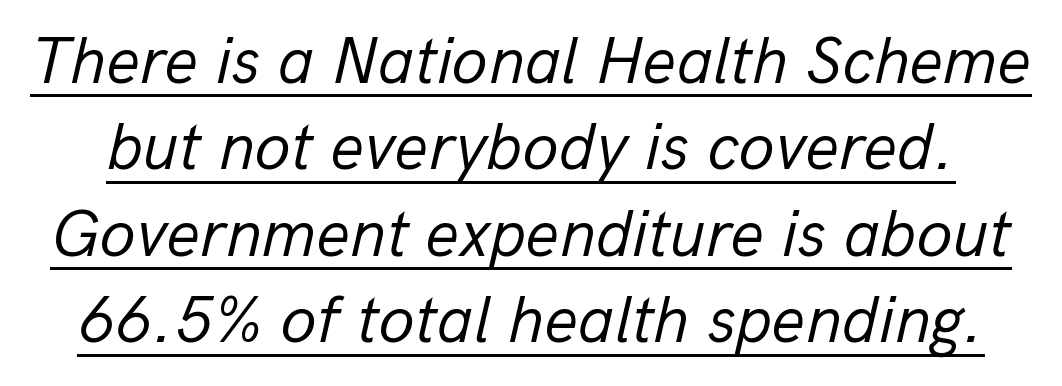
The image shows 66 px regular-weight type, italic (leaning right); set normal line spacing (1.31x), normal letter spacing, underlined; low stroke contrast and a medium x-height.
